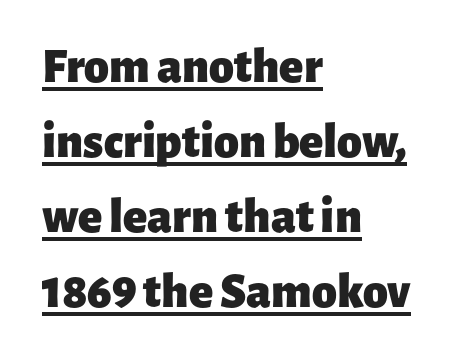
These lines are rendered in a variable-pitch font. The sample's only ornament is a line tracing under the words. The paragraph has a hard left edge and a soft right edge. The passage shown has conventional tracking throughout. Is this a sans? Yes — the strokes have no serifs.
